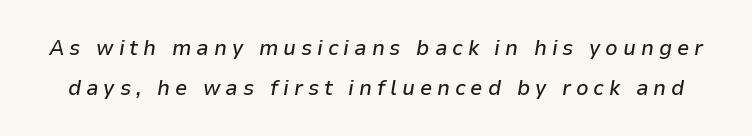
Q: Is the text italic (slanted)? A: Yes, it leans right by about 9 degrees.
Q: Is the text underlined? A: No.
Q: Is the spacing between letters normal or unusually wide? A: Unusually wide.
